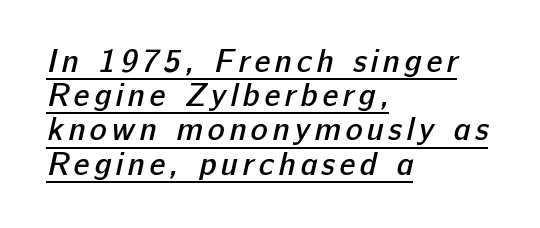
{"serif": "no", "bold": "semi", "weight": "semibold", "width": "normal", "stroke_contrast": "low", "x_height": "medium", "monospaced": "no", "underline": "yes", "align": "left", "line_spacing": "tight", "line_spacing_ratio": 1.07, "glyph_px": 32}
